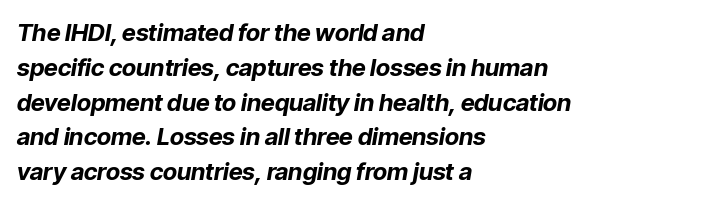
Q: Is the text bold? A: Yes.
Q: Is the text italic (slanted)? A: Yes, it leans right by about 9 degrees.
Q: Is the text underlined? A: No.
Q: How is the paragraph aligned? A: Left-aligned.
Q: Is the spacing between letters normal or unusually wide? A: Normal.
Q: Is the spacing between lines tight, normal or loose? A: Normal.
